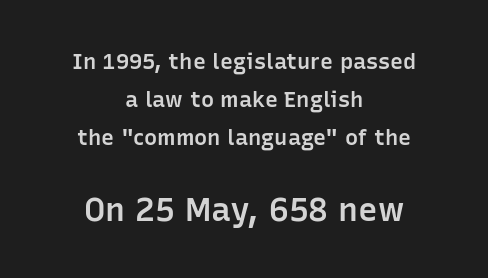
The image shows 33 px semibold sans-serif type, upright; set centered, line spacing 1.73x, normal letter spacing, not underlined; the second (bottom) block is 1.5x larger; low stroke contrast and a medium x-height.
